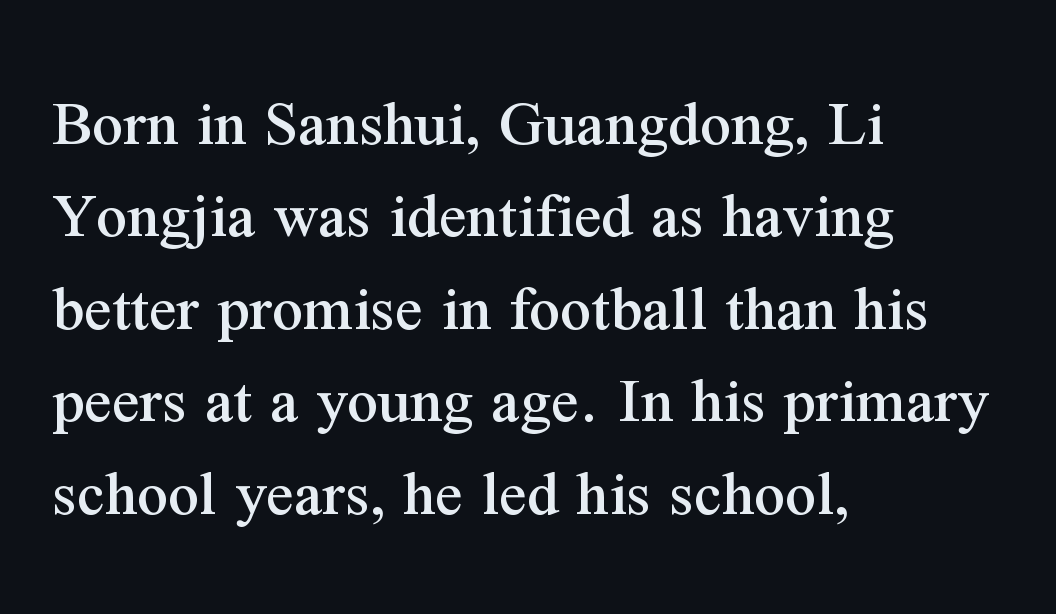
Q: Is the text italic (slanted)? A: No, it is upright.
Q: Is the typeface a serif or a sans-serif typeface? A: Serif.
Q: Is the text underlined? A: No.
Q: How is the paragraph aligned? A: Left-aligned.
Q: Is the spacing between letters normal or unusually wide? A: Normal.
Q: Is the spacing between lines tight, normal or loose? A: Normal.
Q: Width (condensed, normal, or wide)? A: Normal.
Q: Stroke contrast? A: Medium.
Q: x-height? A: Medium.
Q: Monospaced? A: No.
